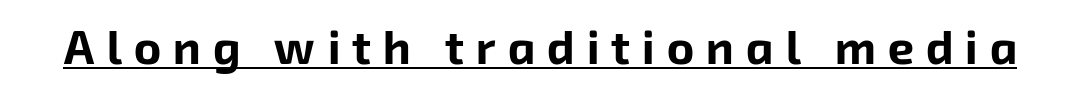
The image shows 47 px bold sans-serif type; set unusually wide letter spacing (+0.25 em), underlined; low stroke contrast and a medium x-height.
